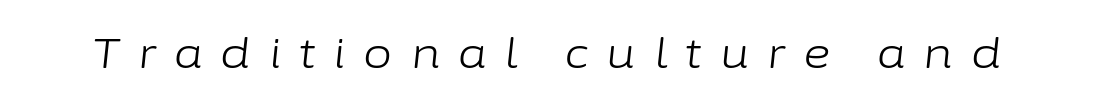
Q: Is the text bold? A: No.
Q: Is the text italic (slanted)? A: Yes, it leans right by about 6 degrees.
Q: Is the text underlined? A: No.
Q: Is the spacing between letters normal or unusually wide? A: Unusually wide.
Q: Width (condensed, normal, or wide)? A: Normal.
Q: Stroke contrast? A: Low.
Q: x-height? A: Medium.
Q: Monospaced? A: No.
